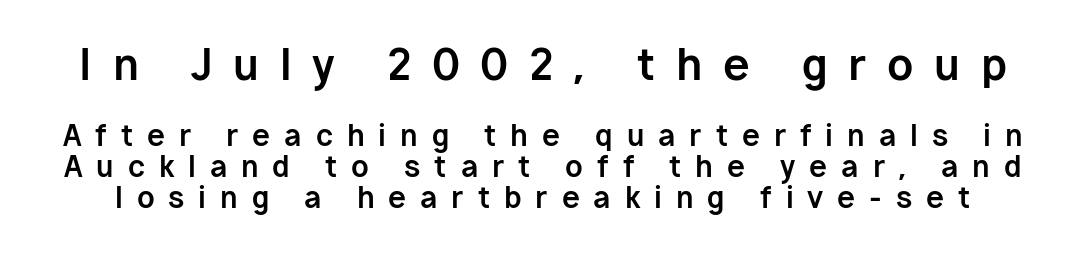
Whoever set this chose condensed vertical rhythm over breathing room. These lines are rendered in a variable-pitch font. Compare the two chunks: the upper has the greater cap height. Anything drawn beneath the words? Only blank space.
